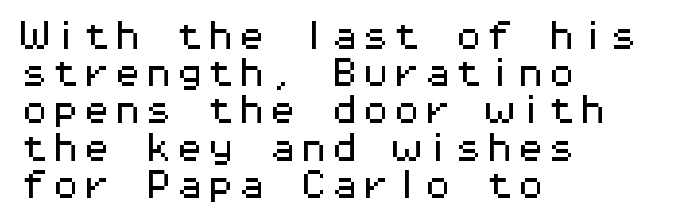
Q: Is the text italic (slanted)? A: No, it is upright.
Q: Is the typeface a serif or a sans-serif typeface? A: Sans-serif.
Q: Is the text underlined? A: No.
Q: How is the paragraph aligned? A: Left-aligned.
Q: Is the spacing between letters normal or unusually wide? A: Normal.
Q: Width (condensed, normal, or wide)? A: Wide.
Q: Stroke contrast? A: Medium.
Q: x-height? A: Medium.
Q: Monospaced? A: Yes.
